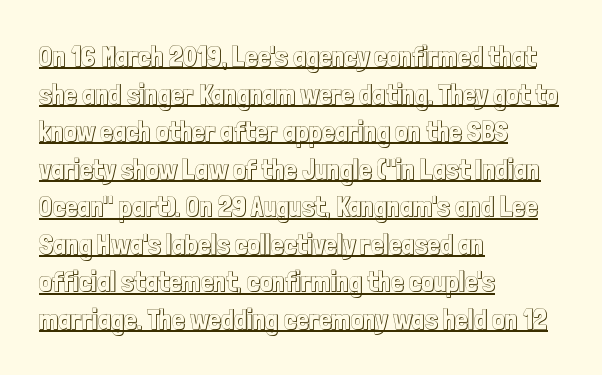
The specimen reads as upright at a glance. The compositor pushed each line to the left boundary. Is there an underline? Yes — a line sits under the letters. Summary of vertical rhythm: regular, with standard interline spacing. Think of a printed novel: that variable character pitch is what you see here.
